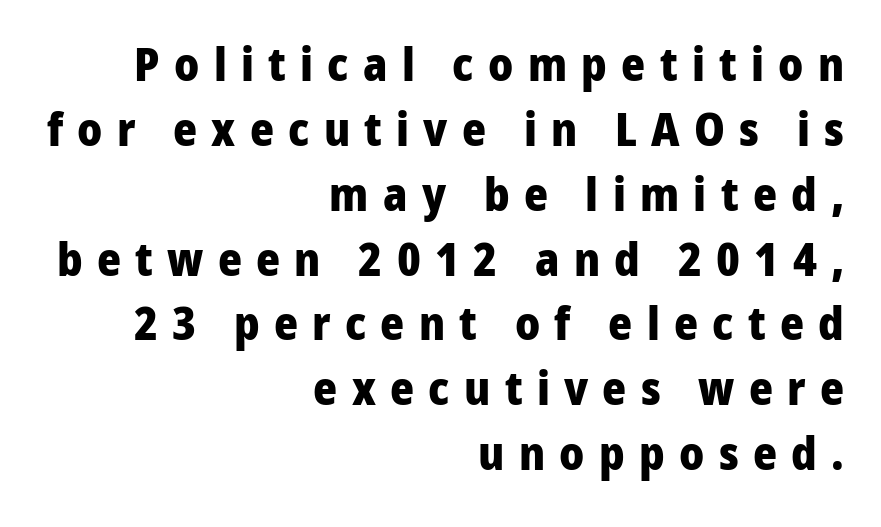
The string is rendered with underlining switched off. This is the regular roman posture of the typeface. Note the varied advance widths — an 'i' is clearly narrower than an 'm'. Line spacing here is normal. The typesetter chose a ragged-left arrangement here. In terms of letterspacing, this is a distinctly airy, spread setting.
